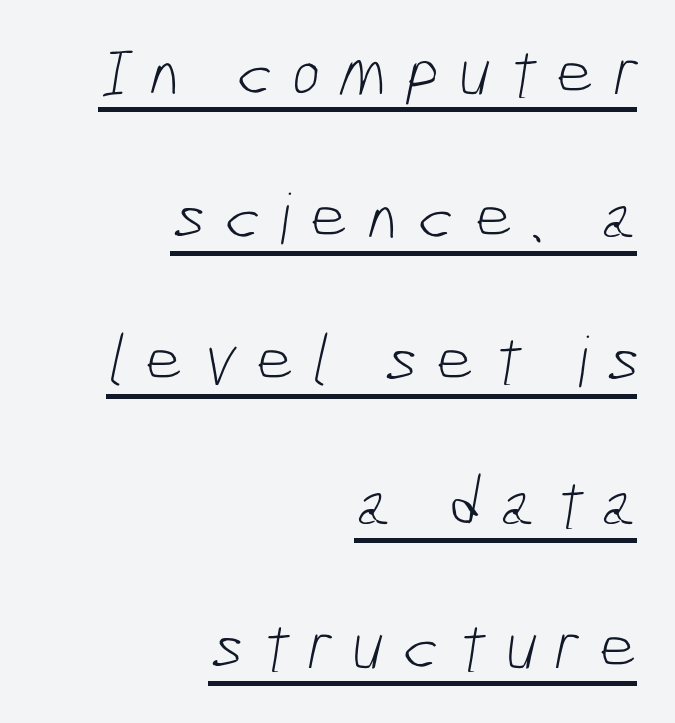
Regarding serifs, this sample does without them. Beneath each row of characters lies a ruled line. The designer dialed line spacing up above the default. Proportional: the letters do not fall into vertical columns. The text block is weighted toward the right margin, trailing off unevenly leftward. Is the stroke heavy? The answer is a plain regular-or-lighter.
